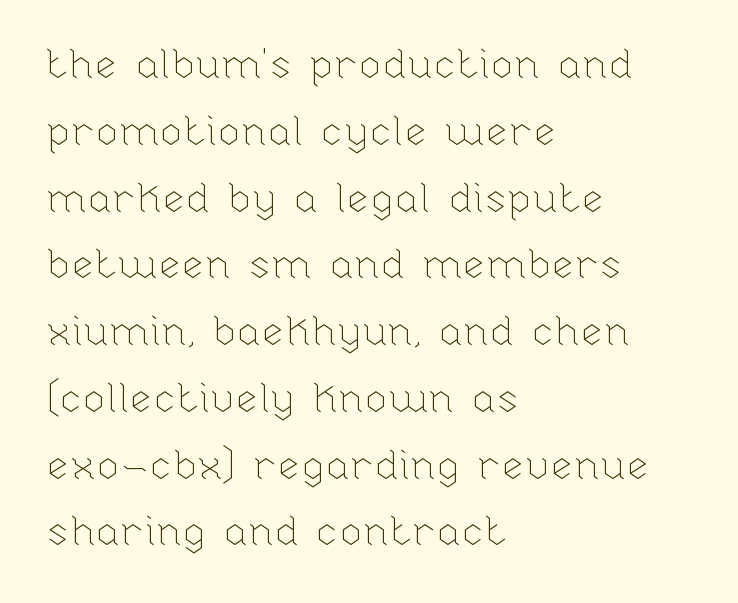
The area under the type is left untouched. Italic: no, the glyphs are upright roman. Spacing verdict: proportional, widths tailored to each character. Is the stroke heavy? The answer is a plain regular-or-lighter. A classic flush-left, rag-right setting is used for this passage.
